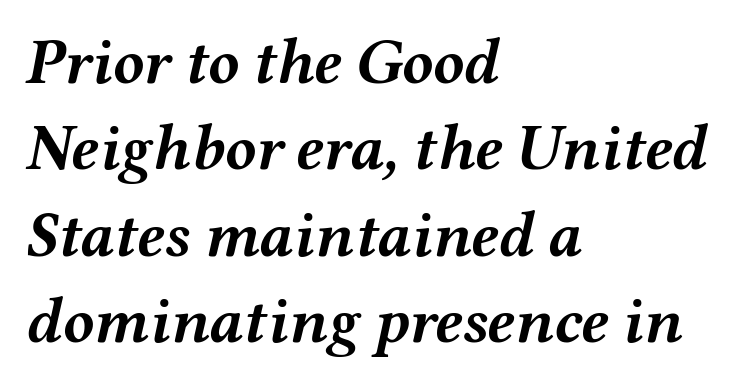
Q: Is the text bold? A: Yes.
Q: Is the text italic (slanted)? A: Yes, it leans right by about 12 degrees.
Q: Is the text underlined? A: No.
Q: How is the paragraph aligned? A: Left-aligned.
Q: Is the spacing between letters normal or unusually wide? A: Normal.
Q: Is the spacing between lines tight, normal or loose? A: Normal.
Q: Width (condensed, normal, or wide)? A: Wide.
Q: Stroke contrast? A: Medium.
Q: x-height? A: Medium.
Q: Monospaced? A: No.
